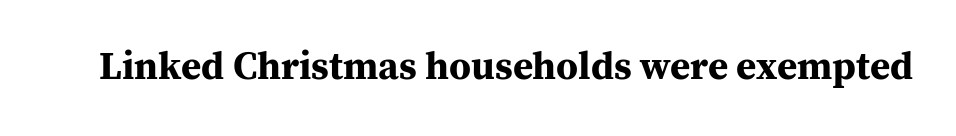
The letters sit at their default tracking, neither squeezed nor spread. Yep, those are serifs on the letters. Do the letters lean? They stand straight. The letters advance in unequal steps, a hallmark of proportional type.
